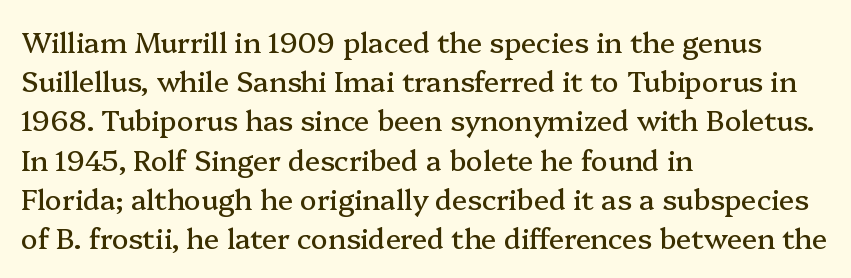
The lettering stays uniformly vertical, giving the passage a roman look. Compared with typical body copy, the letter spacing here is the same. A clean baseline with only descenders dipping below it. The rag falls on the right side of this text block. The font family rendered here belongs to the serif group.
